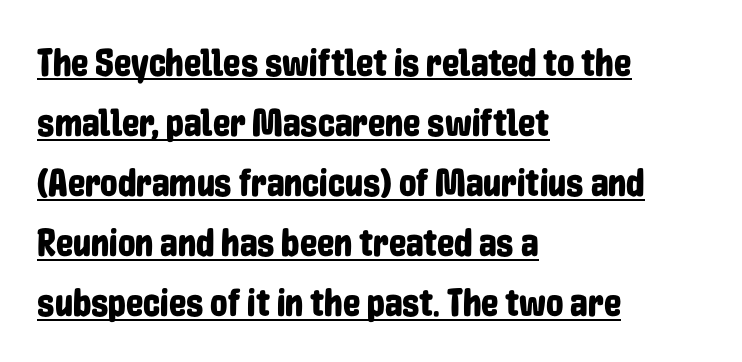
Characters remain perfectly vertical along every line. These lines are set flush left with a ragged right edge. Proportional: the letters do not fall into vertical columns. This sample carries an underscore along the baseline area. The space between consecutive lines is moderate. Type style note: lacks serifs.
